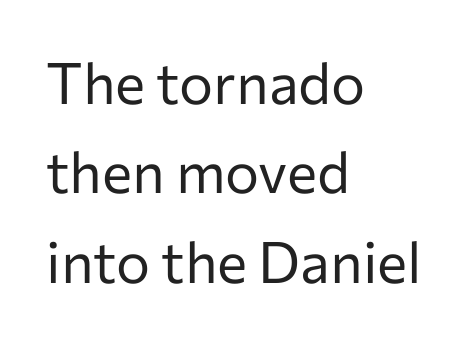
The image shows 57 px regular-weight sans-serif type, upright; set left-aligned, normal line spacing (1.57x), normal letter spacing, not underlined; low stroke contrast and a medium x-height.
